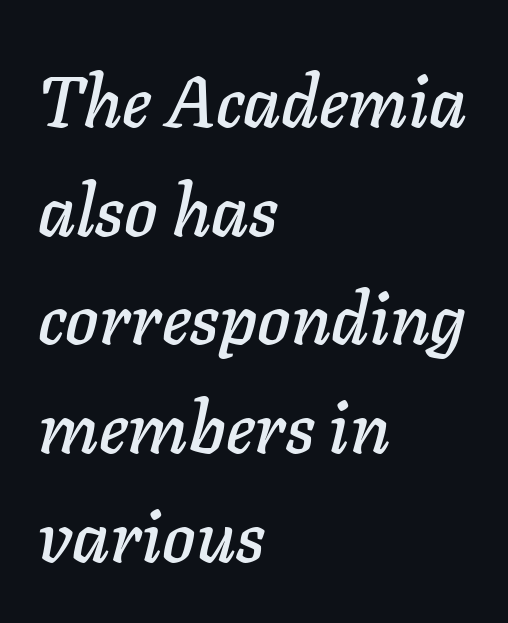
The image shows 71 px text type, italic (leaning right); set left-aligned, normal line spacing (1.53x), normal letter spacing, not underlined; low stroke contrast and a medium x-height.
